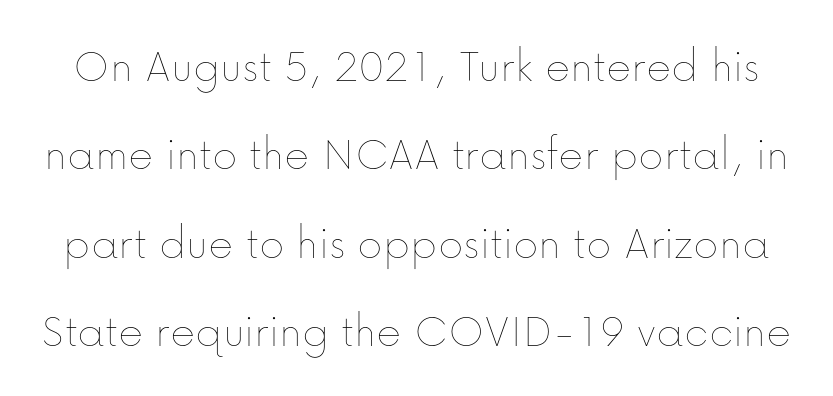
The image shows 48 px thin type, upright; set line spacing 1.84x, normal letter spacing, not underlined; low stroke contrast and a medium x-height.
